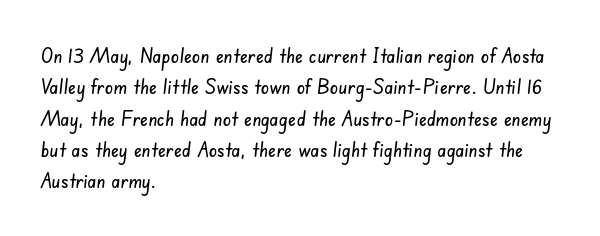
Q: Is the text underlined? A: No.
Q: How is the paragraph aligned? A: Left-aligned.
Q: Is the spacing between letters normal or unusually wide? A: Normal.
Q: Is the spacing between lines tight, normal or loose? A: Normal.
